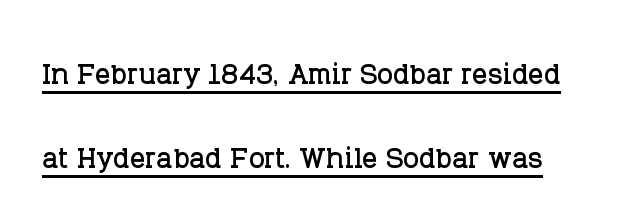
The image shows 38 px serif type, upright; set loose line spacing (2.21x), normal letter spacing, underlined; low stroke contrast and a large x-height.
